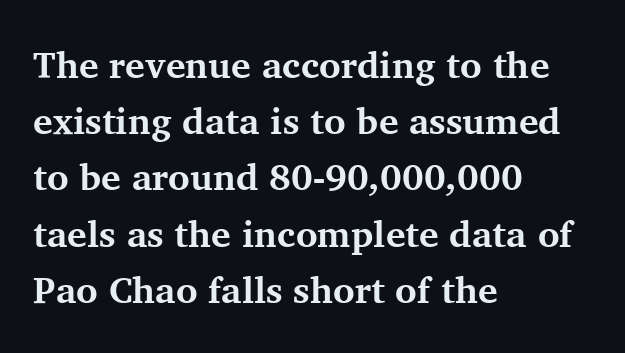
Horizontally, the lines are justified to the leading edge only. Spacing verdict: proportional, widths tailored to each character. Look at the stroke-to-counter ratio: heavy, a bold. There is no visible air inserted between adjacent glyphs.
